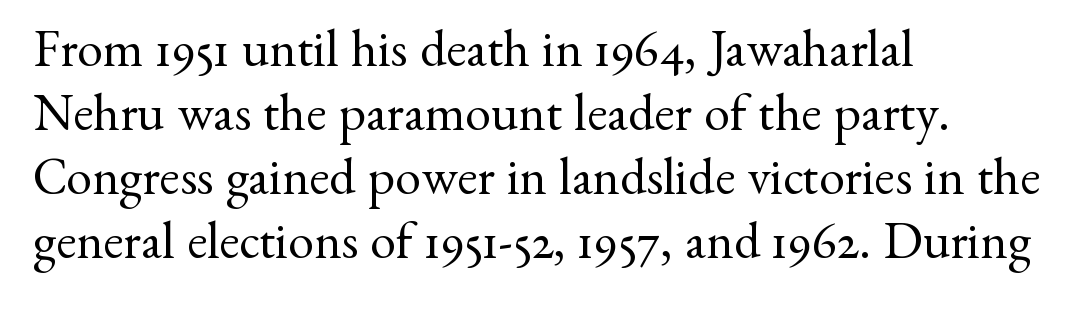
Q: Is the text bold? A: No.
Q: Is the text italic (slanted)? A: No, it is upright.
Q: Is the typeface a serif or a sans-serif typeface? A: Serif.
Q: Is the text underlined? A: No.
Q: How is the paragraph aligned? A: Left-aligned.
Q: Is the spacing between letters normal or unusually wide? A: Normal.
Q: Width (condensed, normal, or wide)? A: Normal.
Q: Stroke contrast? A: Medium.
Q: x-height? A: Small.
Q: Monospaced? A: No.
